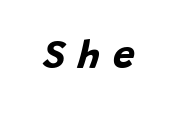
It's the slanting kind of type. Underline: absent. Plenty of ink on the page — the face is bold. How are the letters spaced? Widely, with obvious added tracking.
